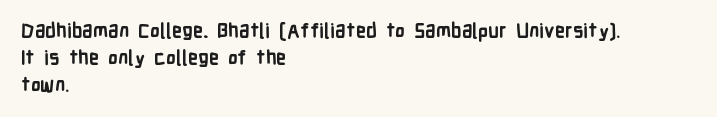
{"italic": "no", "bold": "yes", "underline": "no", "align": "left", "line_spacing": "normal", "line_spacing_ratio": 1.36, "letter_spacing": "normal", "letter_spacing_em": 0.0, "glyph_px": 20}
